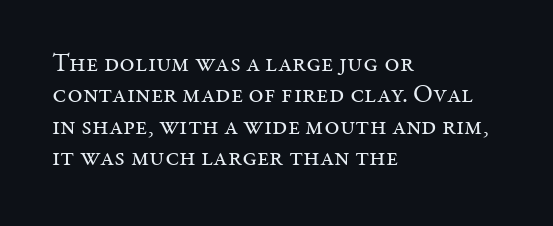
What stands out about the letter spacing? Nothing — it is the standard amount. The rendering anchors every line to the left-hand side. A light-to-regular cut is what we see here. Ordinary non-slanted type is in use.
